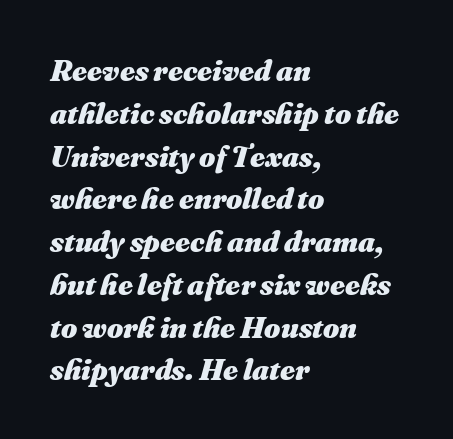
The image shows 31 px heavy type, italic (leaning right); set left-aligned, normal line spacing (1.38x), normal letter spacing, not underlined; medium stroke contrast and a small x-height.
